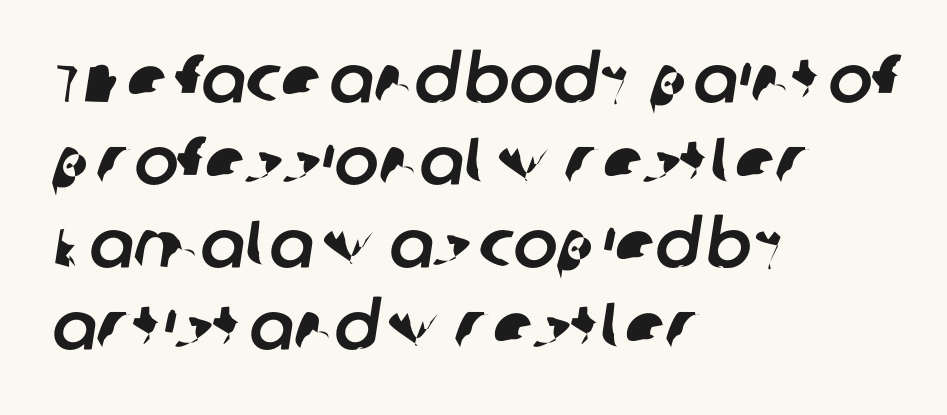
{"serif": "no", "width": "normal", "stroke_contrast": "low", "x_height": "large", "monospaced": "no", "underline": "no", "align": "left", "line_spacing": "normal", "line_spacing_ratio": 1.25, "letter_spacing": "normal", "letter_spacing_em": 0.0, "glyph_px": 66}
